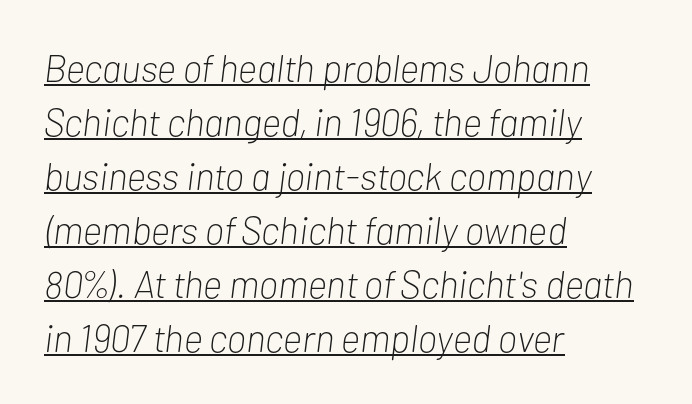
The image shows 38 px light, condensed type, italic (leaning right); set left-aligned, normal line spacing (1.42x), normal letter spacing, underlined; low stroke contrast and a medium x-height.
